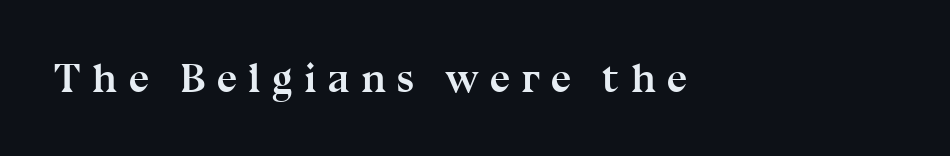
The image shows 41 px semibold serif type, upright; set unusually wide letter spacing (+0.27 em), not underlined; medium stroke contrast and a medium x-height.
